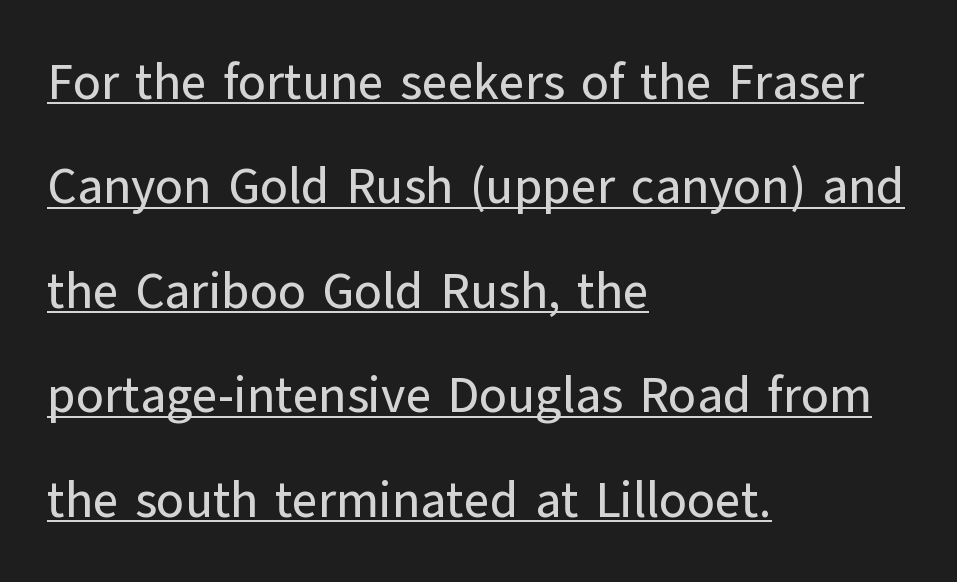
The image shows 50 px sans-serif type, upright; set left-aligned, loose line spacing (2.09x), normal letter spacing, underlined; low stroke contrast and a medium x-height.
